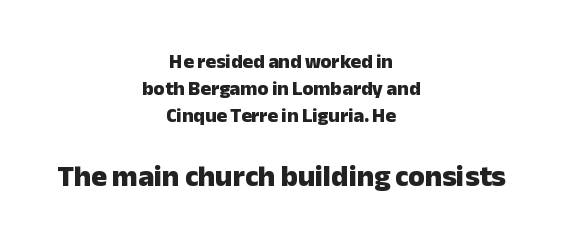
The image shows 30 px heavy sans-serif type, upright; set centered, normal line spacing (1.35x), normal letter spacing, not underlined; the second (bottom) block is 1.5x larger; low stroke contrast and a medium x-height.
